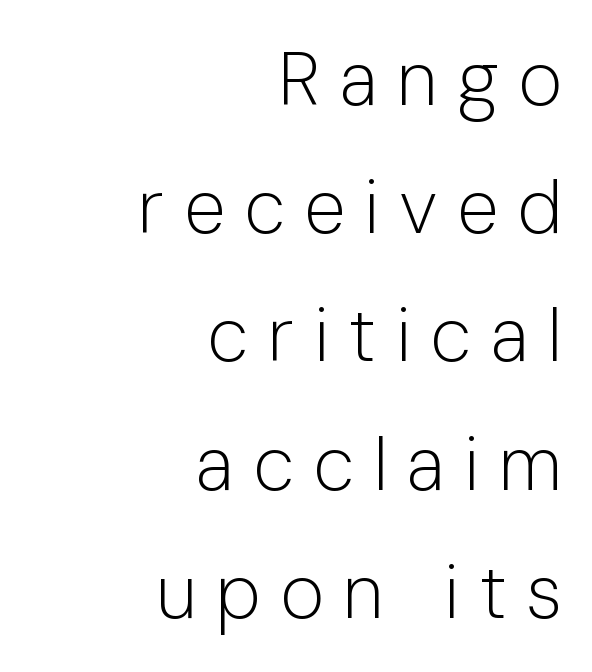
Q: Is the text bold? A: No.
Q: Is the text italic (slanted)? A: No, it is upright.
Q: Is the typeface a serif or a sans-serif typeface? A: Sans-serif.
Q: Is the text underlined? A: No.
Q: How is the paragraph aligned? A: Right-aligned.
Q: Is the spacing between letters normal or unusually wide? A: Unusually wide.
Q: Width (condensed, normal, or wide)? A: Normal.
Q: Stroke contrast? A: Low.
Q: x-height? A: Medium.
Q: Monospaced? A: No.
